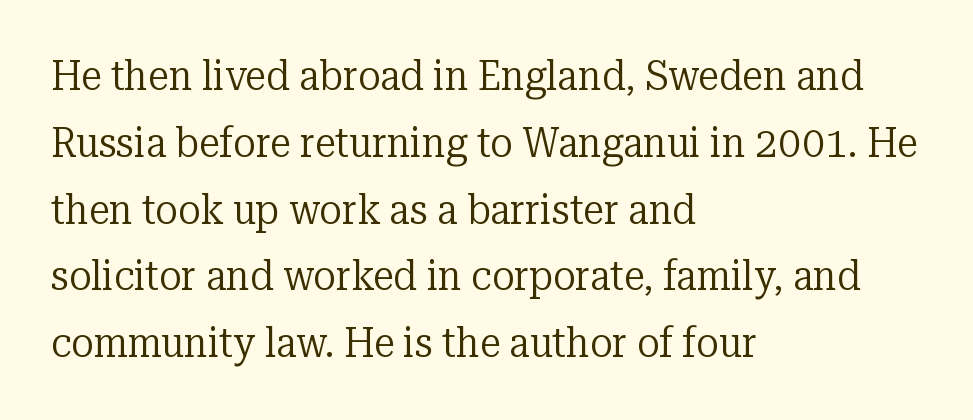
{"serif": "yes", "italic": "no", "bold": "no", "weight": "regular", "width": "normal", "stroke_contrast": "low", "x_height": "medium", "monospaced": "no", "underline": "no", "align": "left", "line_spacing": "normal", "line_spacing_ratio": 1.59, "letter_spacing": "normal", "letter_spacing_em": 0.0, "glyph_px": 42}
